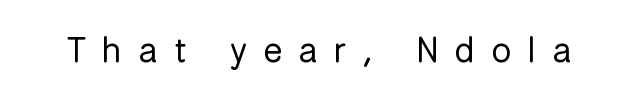
The letters are spread apart with noticeably loose tracking. The space beneath each line is pristine and unruled. This is not heavy type; no bold has been used. The axis of the letterforms is exactly vertical. Here the designer chose a conventional face with non-uniform glyph widths. Are there feet on the stems? There aren't — it's a sans.
